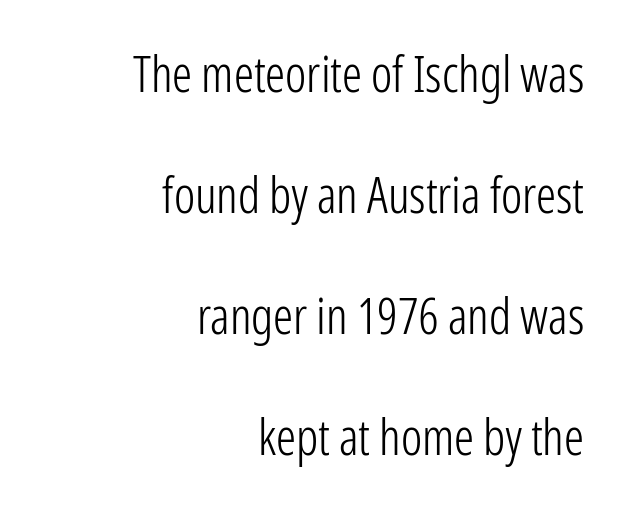
{"serif": "no", "italic": "no", "bold": "no", "weight": "light", "width": "condensed", "stroke_contrast": "low", "x_height": "medium", "monospaced": "no", "underline": "no", "align": "right", "line_spacing": "loose", "line_spacing_ratio": 2.42, "letter_spacing": "normal", "letter_spacing_em": 0.0, "glyph_px": 50}
